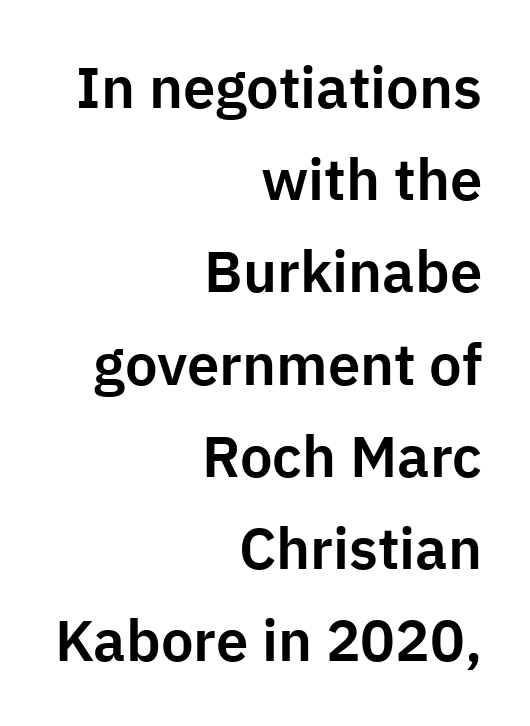
The image shows 58 px sans-serif type, upright; set right-aligned, normal line spacing (1.59x), normal letter spacing, not underlined; low stroke contrast and a medium x-height.
